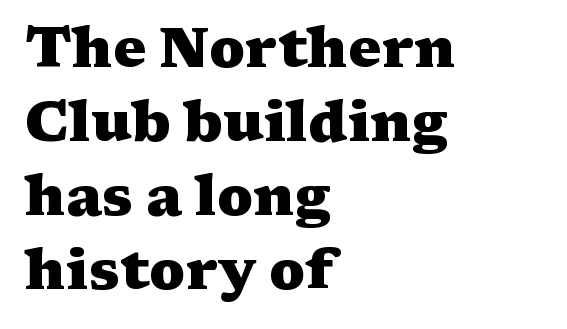
The image shows 56 px heavy, wide serif type, upright; set left-aligned, normal line spacing (1.32x), normal letter spacing, not underlined; medium stroke contrast and a medium x-height.
